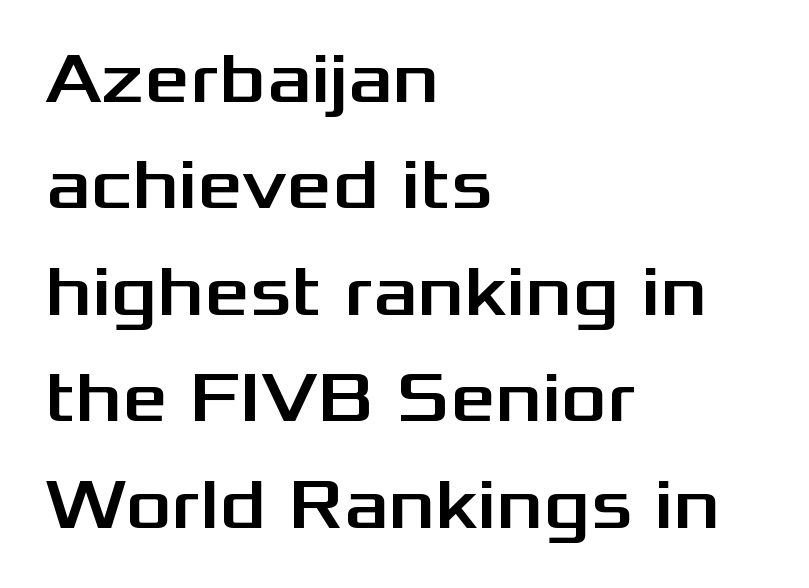
The image shows 71 px wide sans-serif type, upright; set left-aligned, normal line spacing (1.5x), normal letter spacing, not underlined; medium stroke contrast and a medium x-height.
